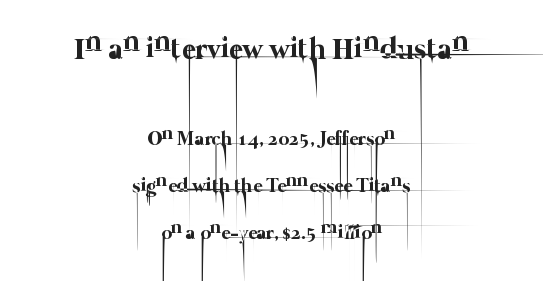
The image shows 30 px thin type; set centered, loose line spacing (2.35x), normal letter spacing, not underlined; the first (top) block is 1.5x larger; low stroke contrast and a medium x-height.
